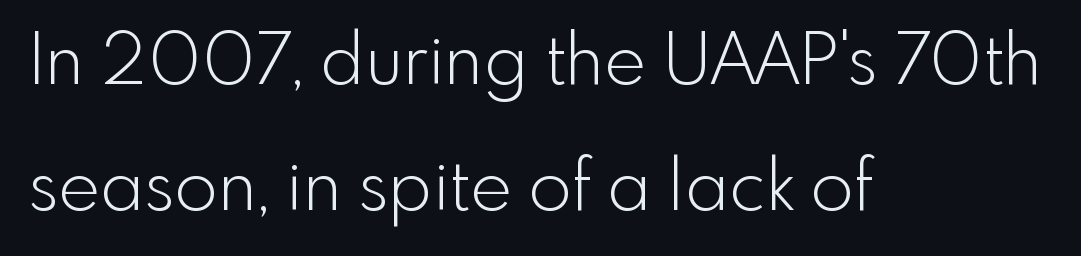
{"serif": "no", "italic": "no", "bold": "no", "weight": "light", "width": "normal", "x_height": "small", "monospaced": "no", "underline": "no", "align": "left", "line_spacing_ratio": 1.78, "letter_spacing": "normal", "letter_spacing_em": 0.0, "glyph_px": 71}
